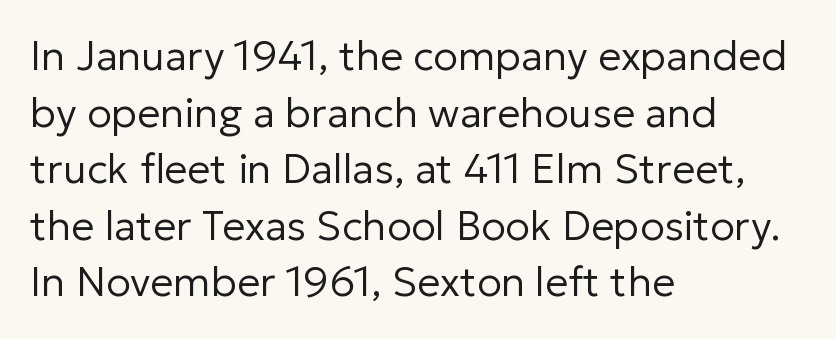
Is there any slant? The stems are plumb. The passage shown is typeset with a sans-serif family. Note the varied advance widths — an 'i' is clearly narrower than an 'm'. Each word holds together tightly as a unit, with standard inter-letter gaps. Each stroke keeps to a modest, everyday thickness or less. Honestly, the row spacing looks completely unremarkable.
